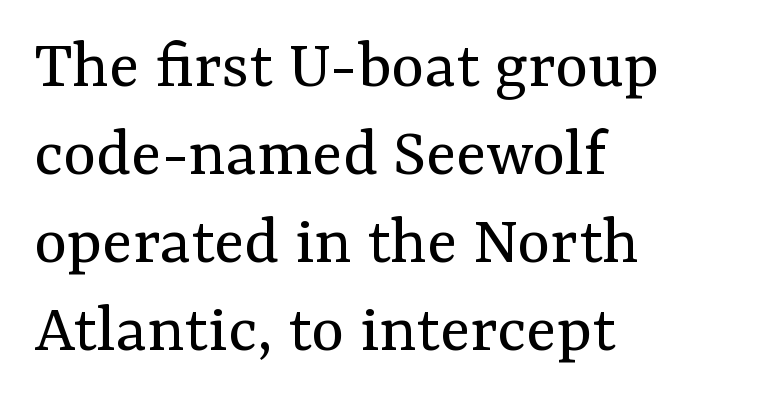
Looks like regular typesetting: each glyph gets only the width it needs. The strokes carry an ordinary text weight at most. The face used here is seriffed, in the tradition of book romans. Honestly, there is no underline to notice here at all.
